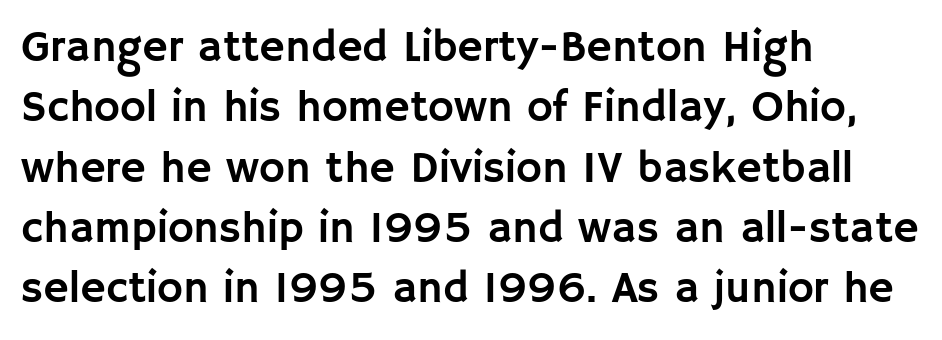
Q: Is the text italic (slanted)? A: No, it is upright.
Q: Is the typeface a serif or a sans-serif typeface? A: Sans-serif.
Q: Is the text underlined? A: No.
Q: How is the paragraph aligned? A: Left-aligned.
Q: Is the spacing between letters normal or unusually wide? A: Normal.
Q: Is the spacing between lines tight, normal or loose? A: Normal.
Q: Width (condensed, normal, or wide)? A: Normal.
Q: Stroke contrast? A: Low.
Q: x-height? A: Large.
Q: Monospaced? A: No.
